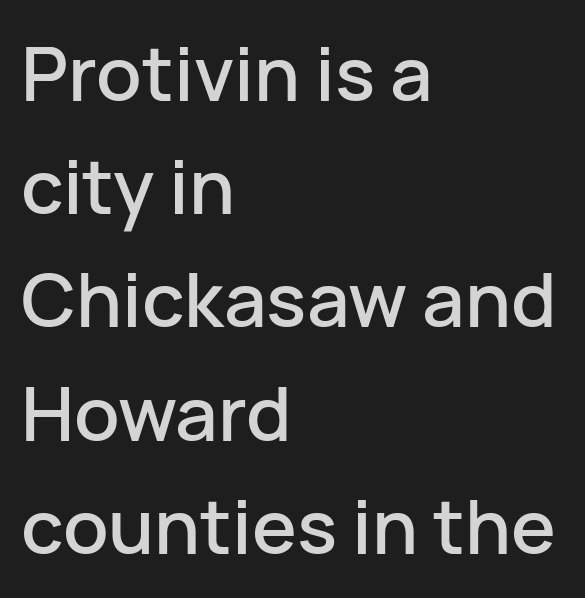
Notice how the stems are strictly vertical — no italics here. Grotesque or geometric, the face here clearly has no serifs. Reading down the block, your eye returns to a fixed left position each line. The baseline area is clear.
